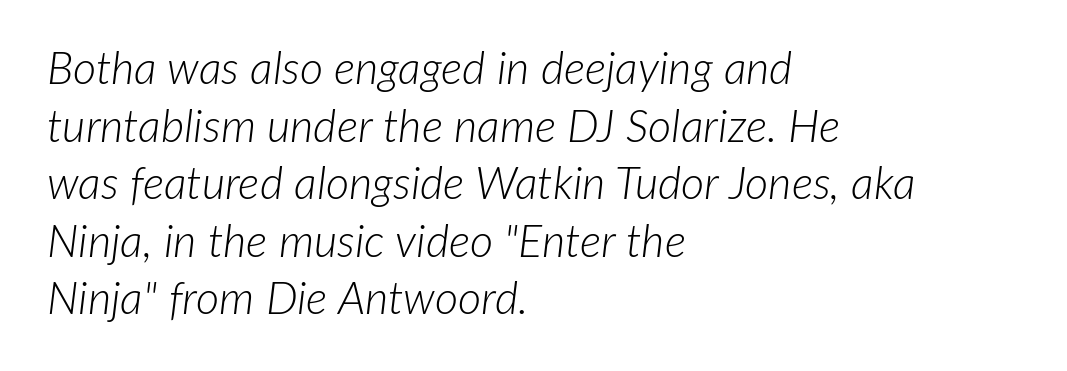
The rendering uses a moderate line-height, typical for paragraphs. This sample uses plain, unmodified letter spacing. Just letters on the line, the space beneath them empty. Spacing verdict: proportional, widths tailored to each character. The rendering applies a slant to the glyphs.
